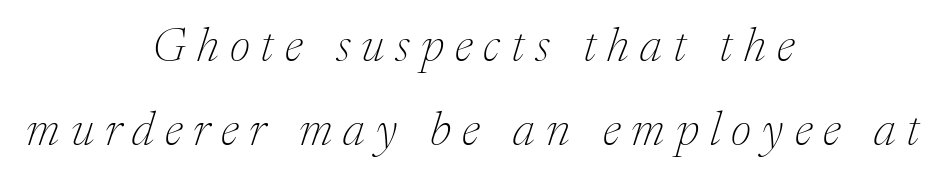
Q: Is the text bold? A: No.
Q: Is the text italic (slanted)? A: Yes, it leans right by about 17 degrees.
Q: Is the typeface a serif or a sans-serif typeface? A: Serif.
Q: Is the text underlined? A: No.
Q: How is the paragraph aligned? A: Centered.
Q: Is the spacing between letters normal or unusually wide? A: Unusually wide.
Q: Width (condensed, normal, or wide)? A: Normal.
Q: Stroke contrast? A: Medium.
Q: x-height? A: Medium.
Q: Monospaced? A: No.
